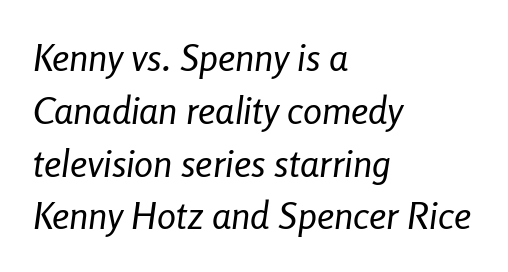
This rendering features lettering with no underline. Nothing unusual about the tracking: characters are spaced as the font intends. This block has exactly the height ordinary leading produces. This sample has the flowing, uneven cadence of proportional lettering. On a weight scale, this lands at 450 or below. If you drew a line through each stem, it would be angled.
